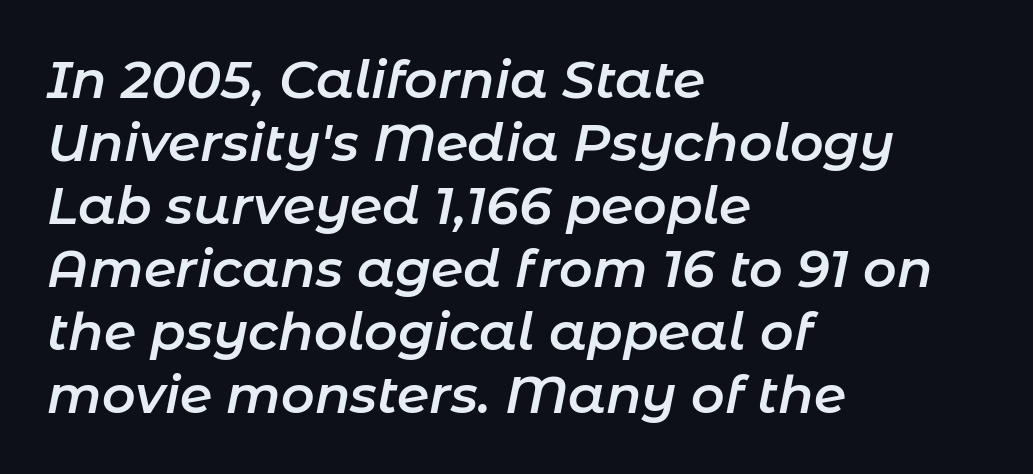
{"italic": "yes", "lean": "right", "slant_degrees": 11, "bold": "semi", "weight": "semibold", "width": "normal", "stroke_contrast": "low", "x_height": "medium", "monospaced": "no", "underline": "no", "align": "left", "line_spacing_ratio": 1.21, "letter_spacing": "normal", "letter_spacing_em": 0.0, "glyph_px": 52}
